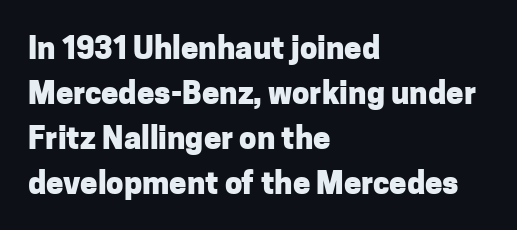
The image shows 31 px heavy sans-serif type, upright; set left-aligned, normal line spacing (1.45x), normal letter spacing, not underlined; low stroke contrast and a medium x-height.
